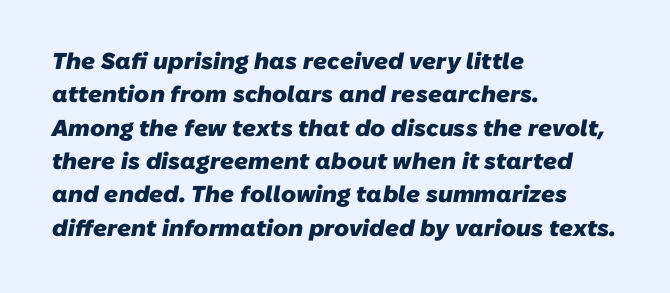
Has an underline been added? It has not. Evenly set lines give the paragraph a standard silhouette. No extra tracking has been applied to these lines. Every letter is thick-stroked: bold, no question. These lines stack with their left ends in a neat column.
